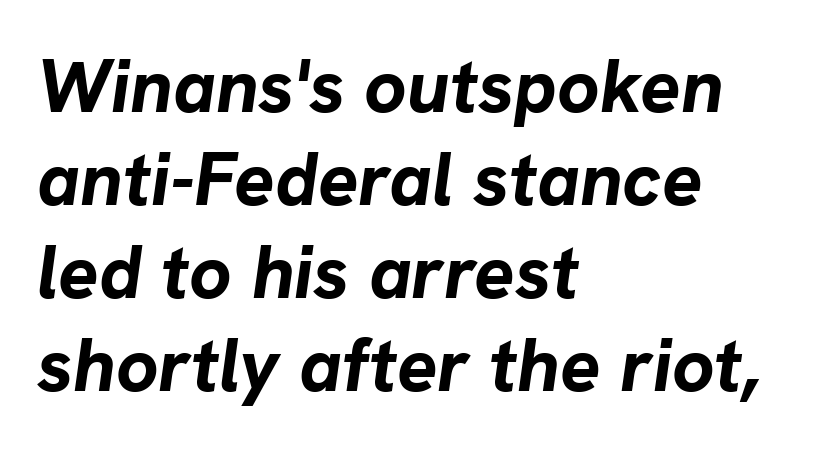
{"italic": "yes", "lean": "right", "slant_degrees": 8, "bold": "yes", "weight": "bold", "width": "normal", "stroke_contrast": "low", "x_height": "medium", "monospaced": "no", "underline": "no", "align": "left", "line_spacing_ratio": 1.24, "letter_spacing": "normal", "letter_spacing_em": 0.0, "glyph_px": 75}
